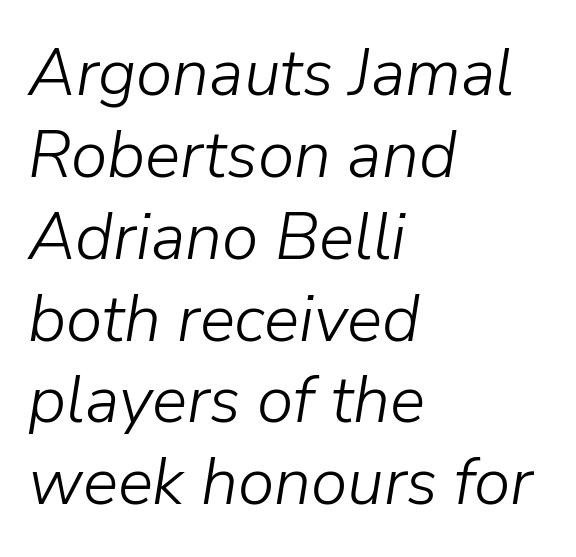
Compared with a typical body face, this is equally light or lighter still. The face used here is rendered with its standard letterfit. Looking at the ascenders, they clearly lean. Which margin do the lines hug? The left one — the right edge is uneven. Any mark beneath the type? The region is blank.
